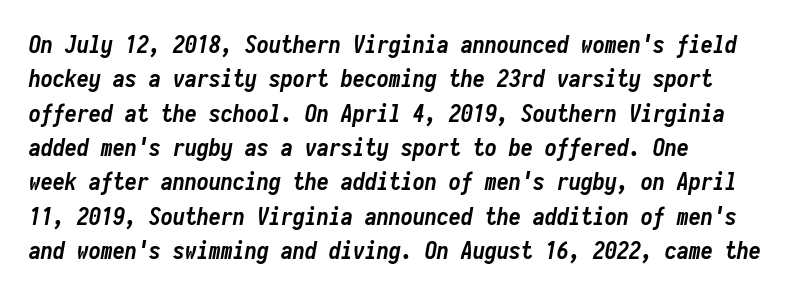
Plenty of ink on the page — the face is bold. A bare baseline throughout the passage. Glyph-to-glyph distance matches everyday printed text. The rendering uses a moderate line-height, typical for paragraphs. Compared with ordinary roman type, these characters are visibly tilted.
